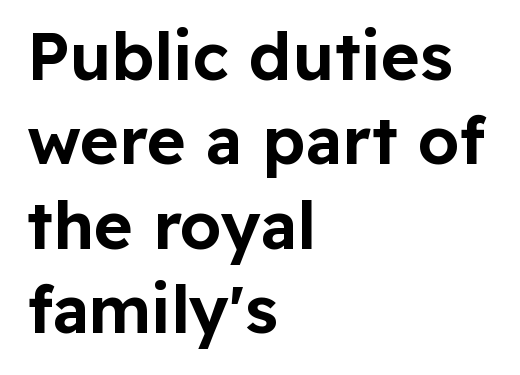
The image shows 66 px sans-serif type, upright; set left-aligned, normal line spacing (1.28x), normal letter spacing, not underlined; low stroke contrast and a medium x-height.
